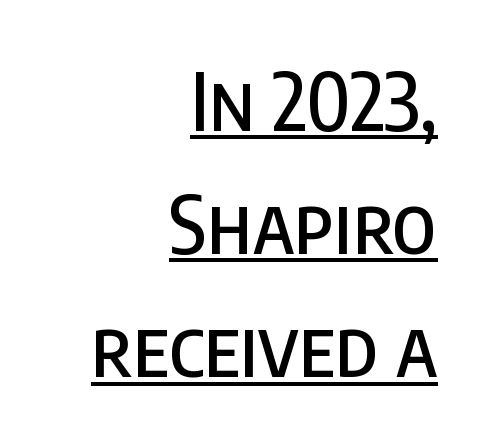
Q: Is the text italic (slanted)? A: No, it is upright.
Q: Is the typeface a serif or a sans-serif typeface? A: Sans-serif.
Q: Is the text underlined? A: Yes.
Q: How is the paragraph aligned? A: Right-aligned.
Q: Is the spacing between letters normal or unusually wide? A: Normal.
Q: Is the spacing between lines tight, normal or loose? A: Normal.
Q: Width (condensed, normal, or wide)? A: Condensed.
Q: Stroke contrast? A: Low.
Q: x-height? A: Large.
Q: Monospaced? A: No.
